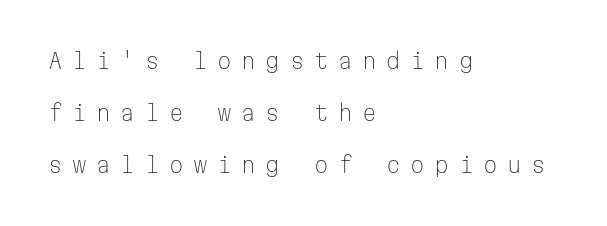
{"italic": "no", "bold": "no", "underline": "no", "align": "left", "line_spacing": "loose", "line_spacing_ratio": 2.47, "letter_spacing": "wide", "letter_spacing_em": 0.45, "glyph_px": 21}
